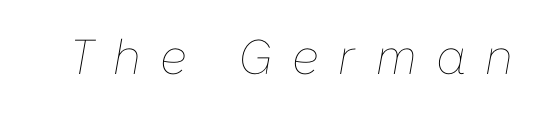
Q: Is the text bold? A: No.
Q: Is the text italic (slanted)? A: Yes, it leans right by about 10 degrees.
Q: Is the text underlined? A: No.
Q: Is the spacing between letters normal or unusually wide? A: Unusually wide.
Q: Width (condensed, normal, or wide)? A: Normal.
Q: Stroke contrast? A: Low.
Q: x-height? A: Medium.
Q: Monospaced? A: No.
